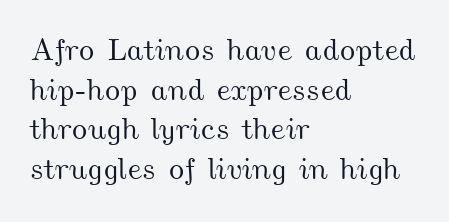
The image shows 31 px wide type; set left-aligned, normal line spacing (1.28x), normal letter spacing, not underlined; medium stroke contrast and a small x-height.
